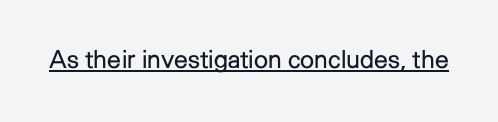
The letterforms sit at book weight or below. Posture: upright roman. Here the glyphs are tracked normally, forming tight word shapes. The words here are underlined.
